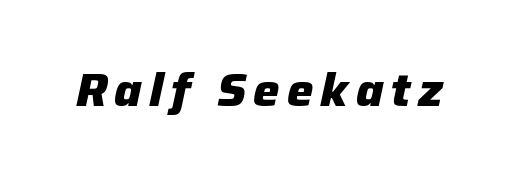
The image shows 47 px heavy type, italic (leaning right); set not underlined; low stroke contrast and a medium x-height.
